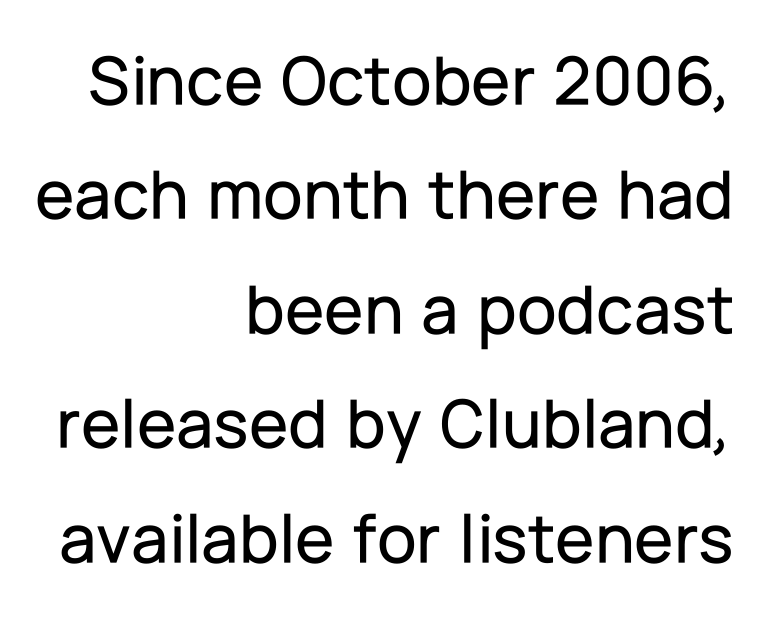
Q: Is the text italic (slanted)? A: No, it is upright.
Q: Is the typeface a serif or a sans-serif typeface? A: Sans-serif.
Q: Is the text underlined? A: No.
Q: How is the paragraph aligned? A: Right-aligned.
Q: Is the spacing between letters normal or unusually wide? A: Normal.
Q: Is the spacing between lines tight, normal or loose? A: Normal.
Q: Width (condensed, normal, or wide)? A: Normal.
Q: Stroke contrast? A: Low.
Q: x-height? A: Medium.
Q: Monospaced? A: No.
